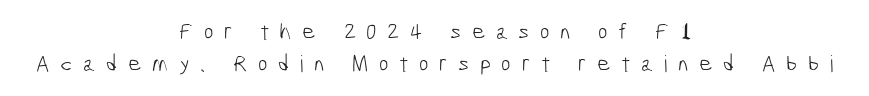
{"bold": "no", "underline": "no", "align": "center", "line_spacing": "normal", "line_spacing_ratio": 1.38, "letter_spacing": "wide", "letter_spacing_em": 0.46, "glyph_px": 23}
